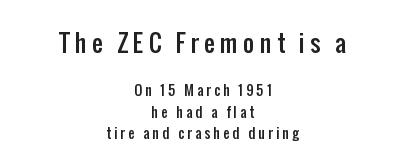
{"italic": "no", "underline": "no", "align": "center", "line_spacing": "normal", "line_spacing_ratio": 1.51, "letter_spacing": "wide", "letter_spacing_em": 0.22, "larger_block": "first", "size_ratio": 1.71, "glyph_px": 24}
